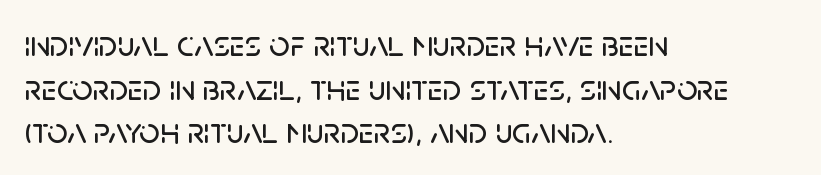
Letter spacing: default. The rendering shows plain stroke endings on the letterforms — a sans-serif design. Character widths vary here, with narrow letters taking less room than wide ones. The strip under each line holds only bare page. One-word summary of the alignment: left.
